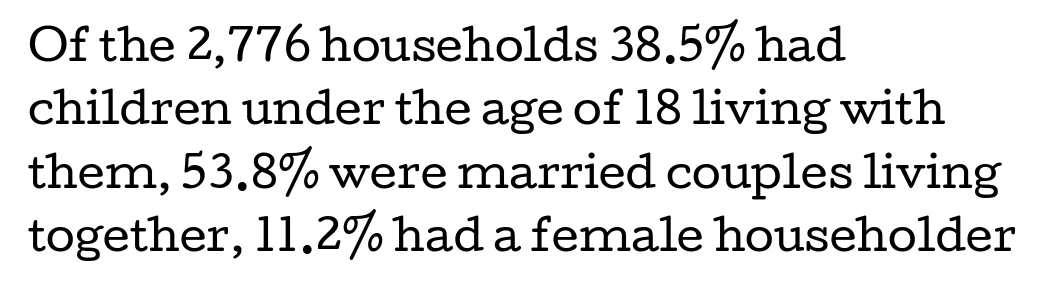
The image shows 42 px regular-weight, wide serif type, upright; set left-aligned, normal line spacing (1.51x), normal letter spacing, not underlined; low stroke contrast and a medium x-height.
